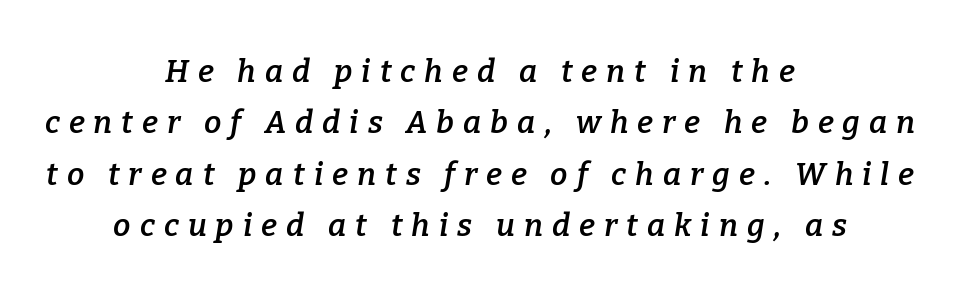
The image shows 31 px semibold serif type, italic (leaning right); set centered, normal line spacing (1.66x), unusually wide letter spacing (+0.29 em), not underlined; low stroke contrast and a medium x-height.
